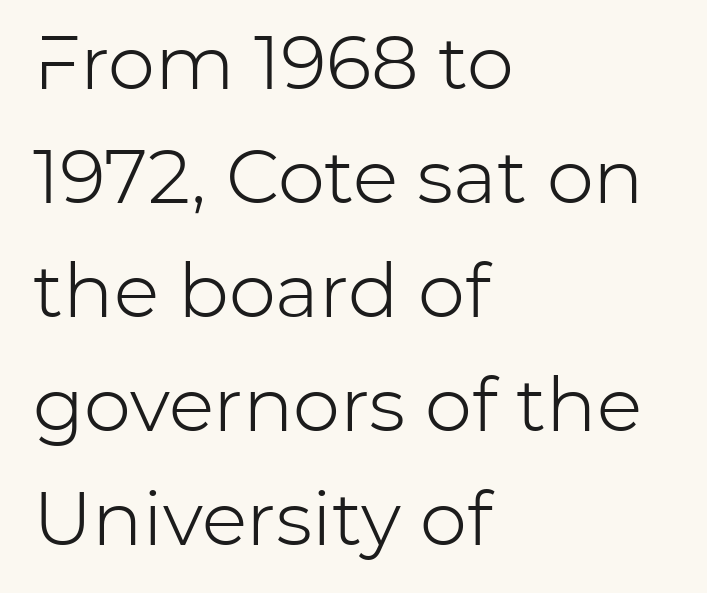
{"serif": "no", "italic": "no", "bold": "no", "weight": "light", "width": "normal", "stroke_contrast": "low", "x_height": "medium", "monospaced": "no", "underline": "no", "align": "left", "line_spacing": "normal", "line_spacing_ratio": 1.52, "letter_spacing": "normal", "letter_spacing_em": 0.0, "glyph_px": 75}
